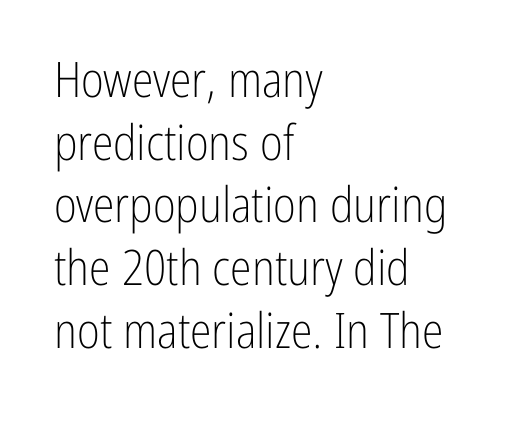
The image shows 49 px light, condensed sans-serif type, upright; set left-aligned, normal line spacing (1.28x), normal letter spacing, not underlined; low stroke contrast and a medium x-height.
